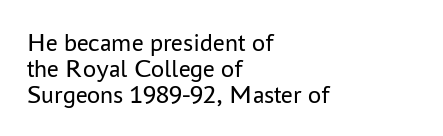
Q: Is the text bold? A: No.
Q: Is the text italic (slanted)? A: No, it is upright.
Q: Is the text underlined? A: No.
Q: How is the paragraph aligned? A: Left-aligned.
Q: Is the spacing between letters normal or unusually wide? A: Normal.
Q: Is the spacing between lines tight, normal or loose? A: Tight.
